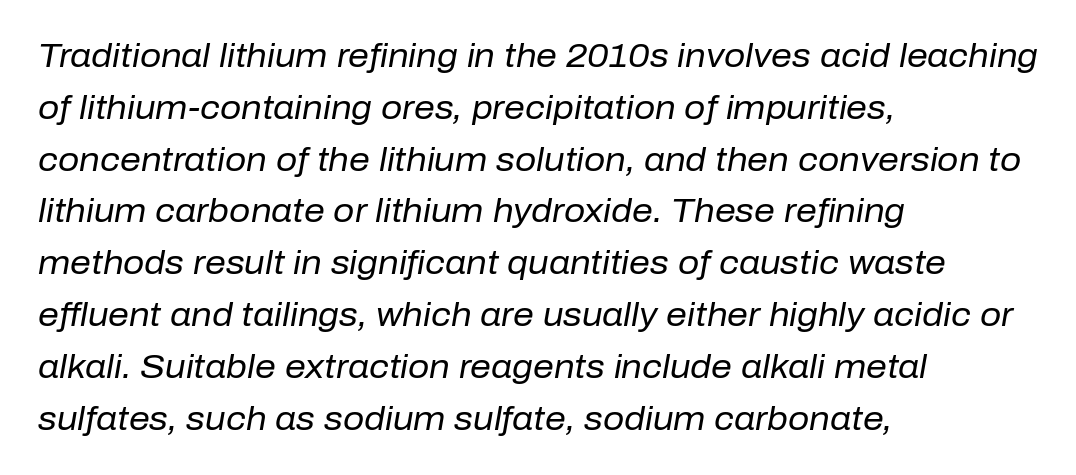
{"italic": "yes", "lean": "right", "slant_degrees": 10, "bold": "no", "weight": "regular", "width": "normal", "stroke_contrast": "low", "x_height": "medium", "monospaced": "no", "underline": "no", "align": "left", "line_spacing": "normal", "line_spacing_ratio": 1.57, "letter_spacing": "normal", "letter_spacing_em": 0.0, "glyph_px": 33}
